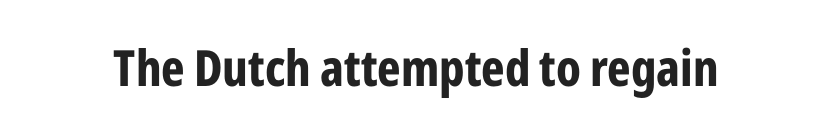
Q: Is the text bold? A: Yes.
Q: Is the text italic (slanted)? A: No, it is upright.
Q: Is the typeface a serif or a sans-serif typeface? A: Sans-serif.
Q: Is the text underlined? A: No.
Q: Is the spacing between letters normal or unusually wide? A: Normal.
Q: Width (condensed, normal, or wide)? A: Condensed.
Q: Stroke contrast? A: Low.
Q: x-height? A: Medium.
Q: Monospaced? A: No.
